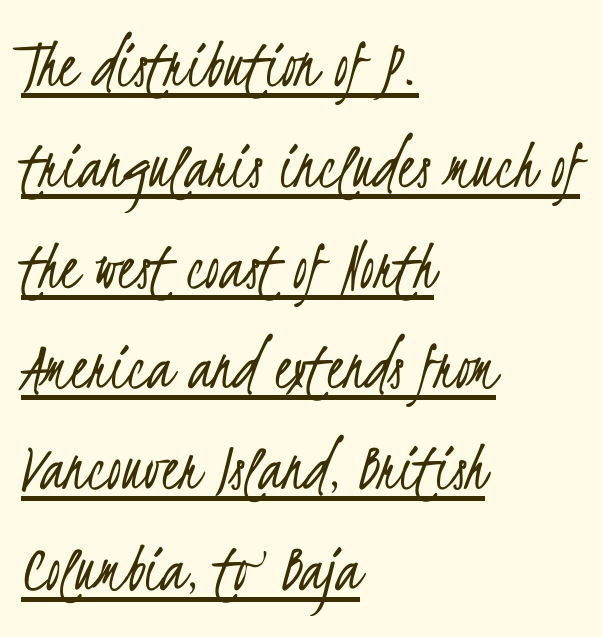
Ink coverage per letter is moderate at most. Reading down the column, the eye jumps a familiar distance to each next line. Underlined type. These lines are set flush left with a ragged right edge.
